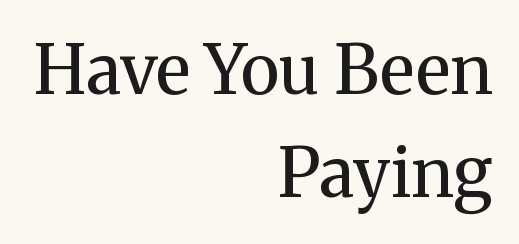
Is the letter spacing exaggerated? No — it looks like the ordinary default. Bold? No — there's no thickening of the strokes. Unlike a clean sans, this face finishes its strokes with serifs. Bare-footed words on every line.
